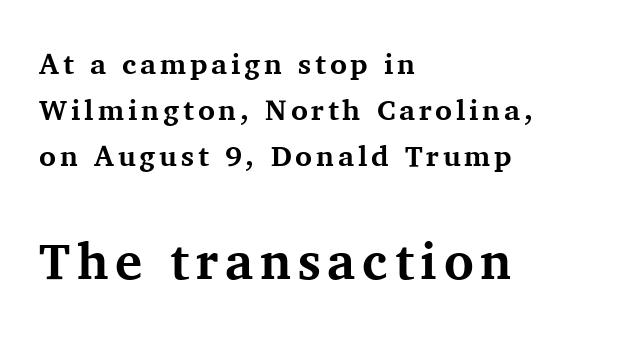
{"serif": "yes", "italic": "no", "bold": "yes", "weight": "bold", "width": "normal", "stroke_contrast": "medium", "x_height": "medium", "monospaced": "no", "underline": "no", "align": "left", "line_spacing": "normal", "line_spacing_ratio": 1.58, "larger_block": "second", "size_ratio": 1.76, "glyph_px": 51}
